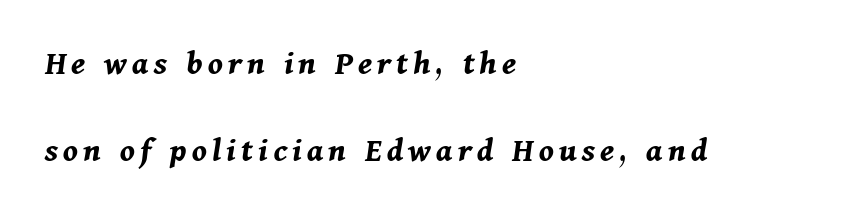
The image shows 35 px bold type, italic (leaning right); set left-aligned, loose line spacing (2.49x), not underlined; medium stroke contrast and a medium x-height.
